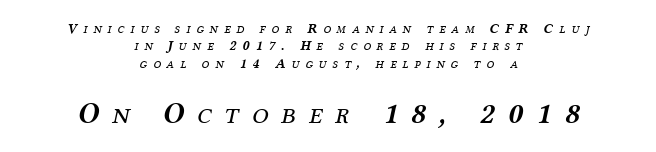
{"serif": "yes", "italic": "yes", "lean": "right", "slant_degrees": 12, "bold": "no", "weight": "regular", "width": "normal", "stroke_contrast": "medium", "x_height": "medium", "monospaced": "no", "underline": "no", "align": "center", "line_spacing_ratio": 1.24, "letter_spacing": "wide", "letter_spacing_em": 0.43, "larger_block": "second", "size_ratio": 2.14, "glyph_px": 30}
